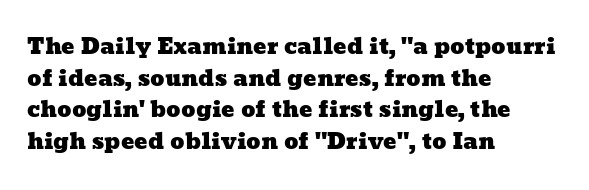
Typeset ragged right — the left edge is the straight one. In terms of letterspacing, this is plain default setting. Lines of text with bare space underneath. Horizontal bands of white between lines are of average thickness.
